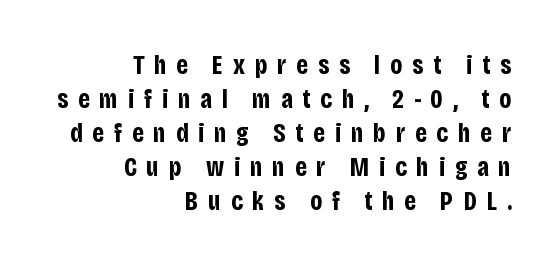
{"italic": "no", "bold": "yes", "underline": "no", "align": "right", "line_spacing": "normal", "line_spacing_ratio": 1.26, "letter_spacing": "wide", "letter_spacing_em": 0.36, "glyph_px": 27}
